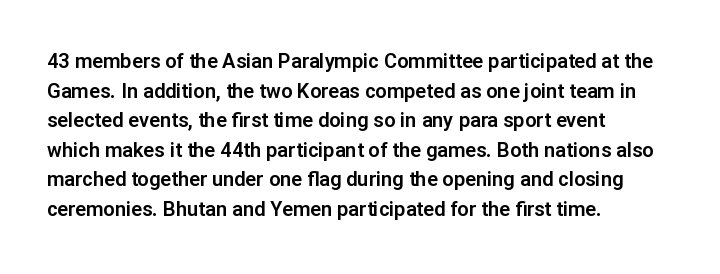
The image shows 20 px text type, upright; set left-aligned, normal line spacing (1.48x), normal letter spacing, not underlined.
